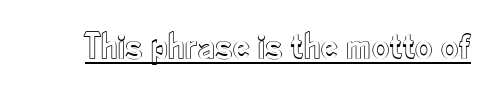
The image shows 38 px condensed type, upright; set normal letter spacing, underlined; a small x-height.
